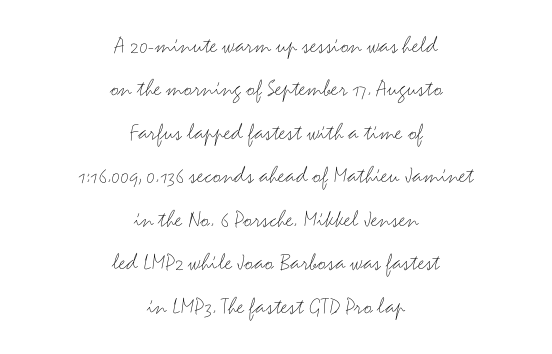
Q: Is the text bold? A: No.
Q: Is the text italic (slanted)? A: Yes.
Q: Is the text underlined? A: No.
Q: How is the paragraph aligned? A: Centered.
Q: Is the spacing between letters normal or unusually wide? A: Normal.
